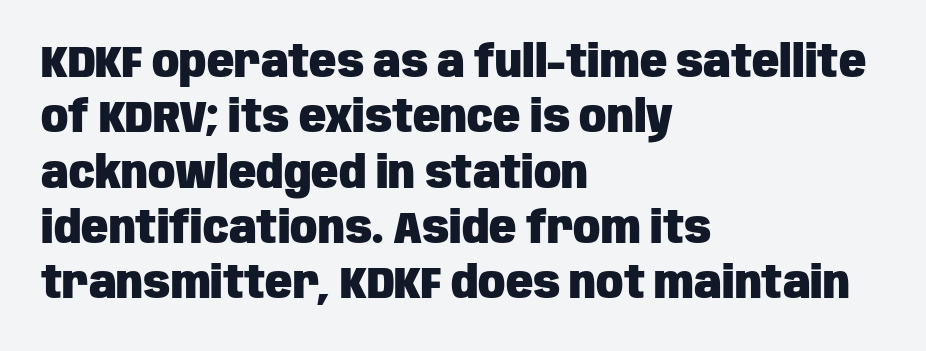
One-word summary of the alignment: left. The passage shown is emphatically bold. Underline: absent. Honestly, the letter spacing is just normal — you wouldn't notice it.
